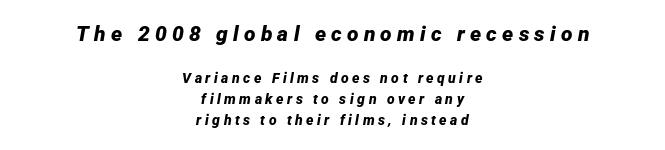
Honestly, there is no underline to notice here at all. The leading is moderate, giving the passage an even texture. This sample uses an oblique cut, with every glyph tilted off the vertical. The tracking jumps out immediately: characters are airy and widely separated. Does the bottom block carry the larger type? No, the top block does.
